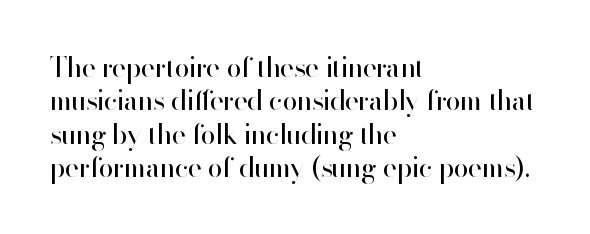
{"italic": "no", "bold": "no", "underline": "no", "align": "left", "line_spacing_ratio": 1.24, "letter_spacing": "normal", "letter_spacing_em": 0.0, "glyph_px": 27}
